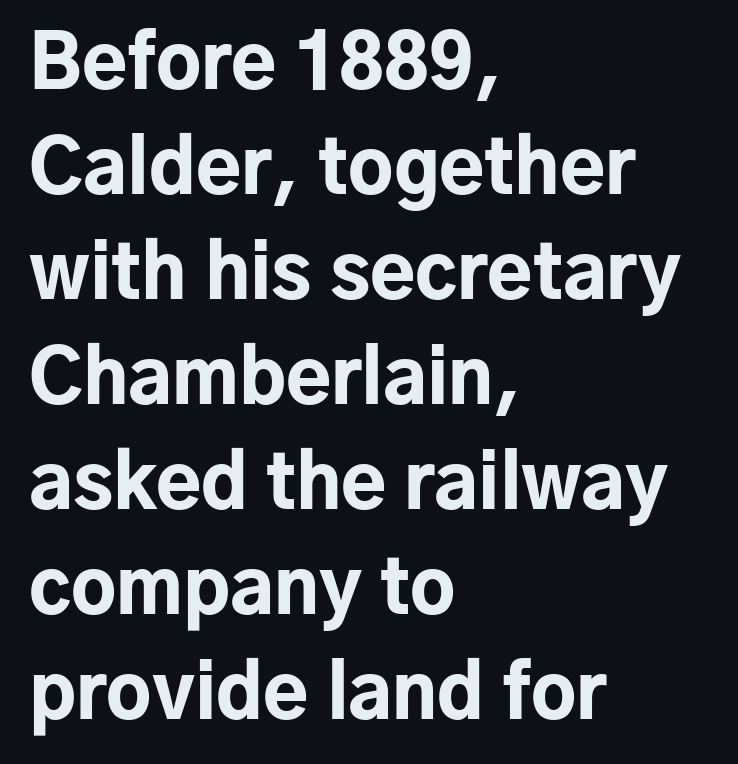
The image shows 74 px bold sans-serif type, upright; set left-aligned, normal line spacing (1.42x), normal letter spacing, not underlined; low stroke contrast and a medium x-height.
